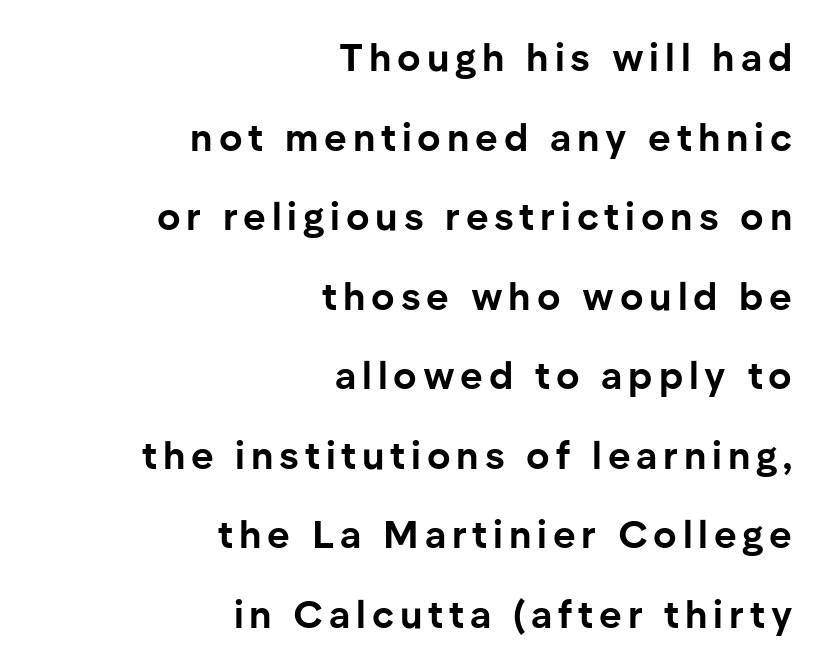
Q: Is the text bold? A: Yes.
Q: Is the text italic (slanted)? A: No, it is upright.
Q: Is the typeface a serif or a sans-serif typeface? A: Sans-serif.
Q: Is the text underlined? A: No.
Q: How is the paragraph aligned? A: Right-aligned.
Q: Is the spacing between lines tight, normal or loose? A: Loose.
Q: Width (condensed, normal, or wide)? A: Normal.
Q: Stroke contrast? A: Low.
Q: x-height? A: Medium.
Q: Monospaced? A: No.
